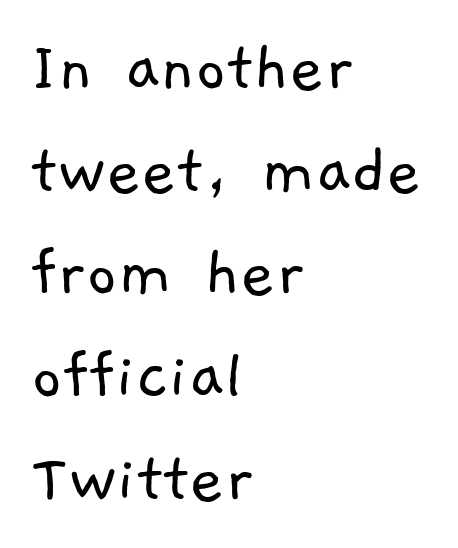
{"serif": "no", "bold": "no", "weight": "light", "width": "normal", "stroke_contrast": "low", "x_height": "medium", "monospaced": "no", "underline": "no", "align": "left", "line_spacing": "normal", "line_spacing_ratio": 1.37, "letter_spacing": "normal", "letter_spacing_em": 0.0, "glyph_px": 75}
